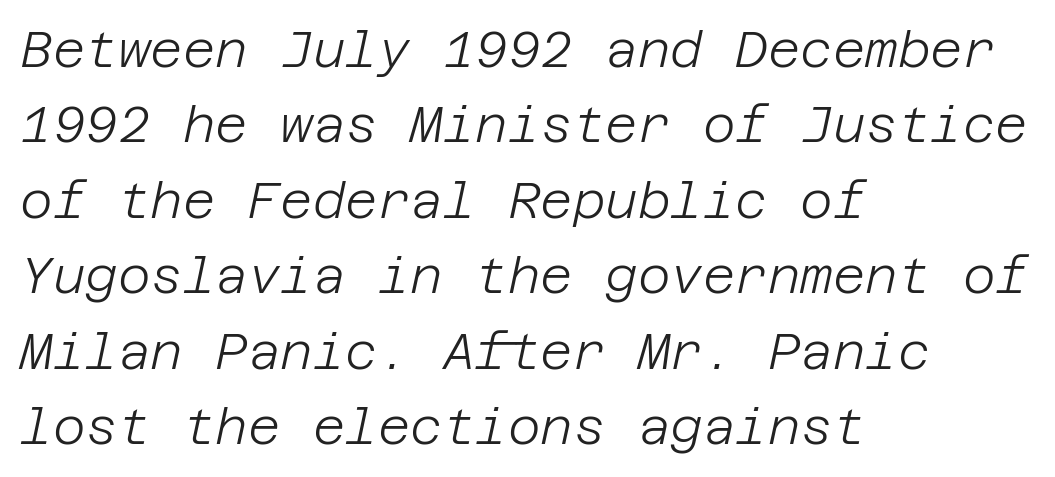
Q: Is the text bold? A: No.
Q: Is the text italic (slanted)? A: Yes, it leans right by about 12 degrees.
Q: Is the text underlined? A: No.
Q: How is the paragraph aligned? A: Left-aligned.
Q: Is the spacing between letters normal or unusually wide? A: Normal.
Q: Is the spacing between lines tight, normal or loose? A: Normal.
Q: Width (condensed, normal, or wide)? A: Normal.
Q: Stroke contrast? A: Low.
Q: x-height? A: Large.
